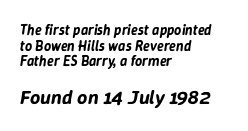
{"italic": "yes", "lean": "right", "slant_degrees": 9, "underline": "no", "align": "left", "line_spacing": "tight", "line_spacing_ratio": 1.11, "letter_spacing": "normal", "letter_spacing_em": 0.0, "larger_block": "second", "size_ratio": 1.43, "glyph_px": 20}
